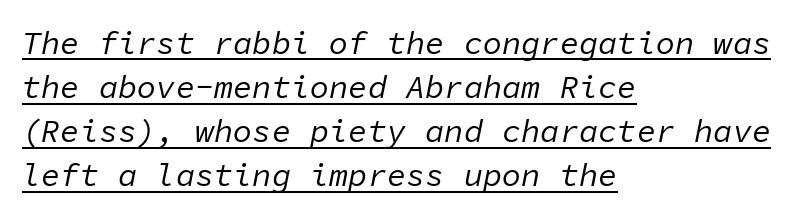
The image shows 32 px regular-weight type, italic (leaning right), monospaced; set left-aligned, normal line spacing (1.38x), normal letter spacing, underlined; low stroke contrast and a medium x-height.
